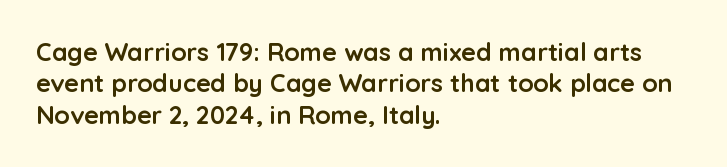
The image shows 25 px bold type, upright; set left-aligned, normal line spacing (1.26x), normal letter spacing, not underlined.
